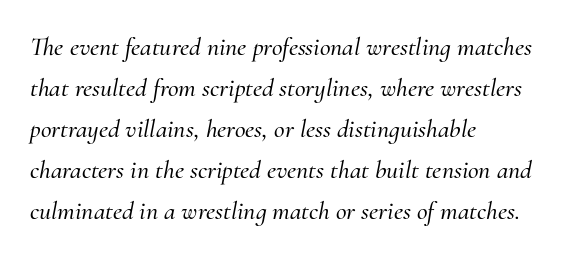
Evenly set lines give the paragraph a standard silhouette. Nobody touched the tracking dial on this one. The baseline area is clear. Characters are canted at an angle relative to the baseline's perpendicular. Caption: multi-line text, flush left, ragged right.
